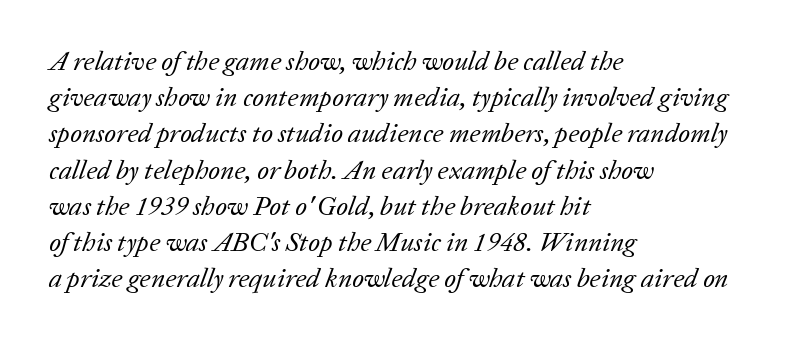
The image shows 27 px text type, italic (leaning right); set left-aligned, normal line spacing (1.34x), normal letter spacing, not underlined.
